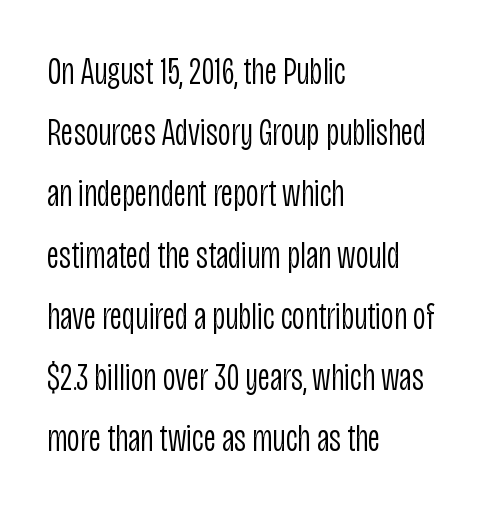
Q: Is the text bold? A: No.
Q: Is the text italic (slanted)? A: No, it is upright.
Q: Is the typeface a serif or a sans-serif typeface? A: Sans-serif.
Q: Is the text underlined? A: No.
Q: How is the paragraph aligned? A: Left-aligned.
Q: Is the spacing between letters normal or unusually wide? A: Normal.
Q: Is the spacing between lines tight, normal or loose? A: Normal.
Q: Width (condensed, normal, or wide)? A: Condensed.
Q: Stroke contrast? A: Low.
Q: x-height? A: Large.
Q: Monospaced? A: No.
